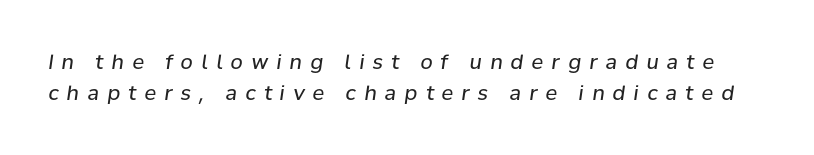
Q: Is the text bold? A: No.
Q: Is the text italic (slanted)? A: Yes, it leans right by about 8 degrees.
Q: Is the text underlined? A: No.
Q: Is the spacing between letters normal or unusually wide? A: Unusually wide.
Q: Is the spacing between lines tight, normal or loose? A: Normal.
